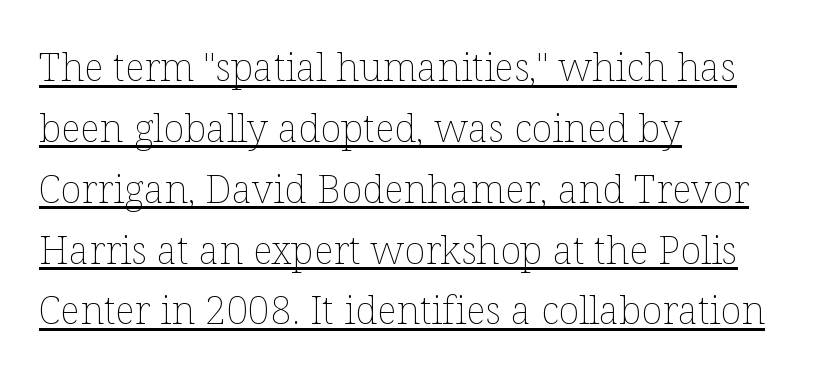
The image shows 39 px thin type, upright; set left-aligned, normal line spacing (1.56x), normal letter spacing, underlined; low stroke contrast and a medium x-height.
